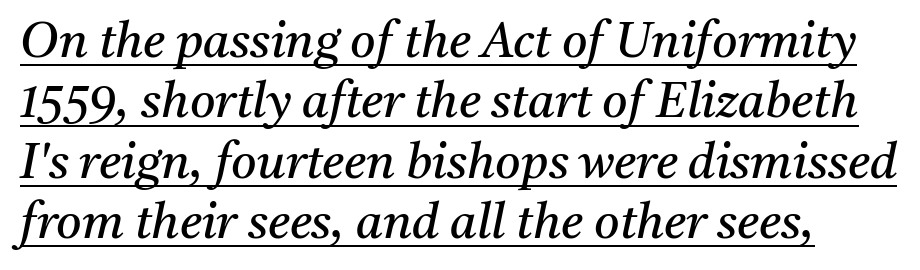
{"serif": "yes", "italic": "yes", "lean": "right", "slant_degrees": 11, "bold": "no", "weight": "regular", "width": "normal", "stroke_contrast": "medium", "x_height": "medium", "monospaced": "no", "underline": "yes", "line_spacing_ratio": 1.23, "letter_spacing": "normal", "letter_spacing_em": 0.0, "glyph_px": 49}
